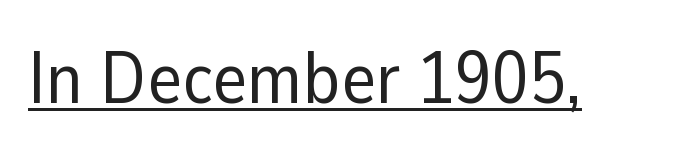
Proportional: the letters do not fall into vertical columns. This rendering leaves character spacing at its baseline value. Weight: not bold — regular or lighter. The specimen includes a rule beneath the text block's lines. Is this a sans? Yes — the strokes have no serifs.
